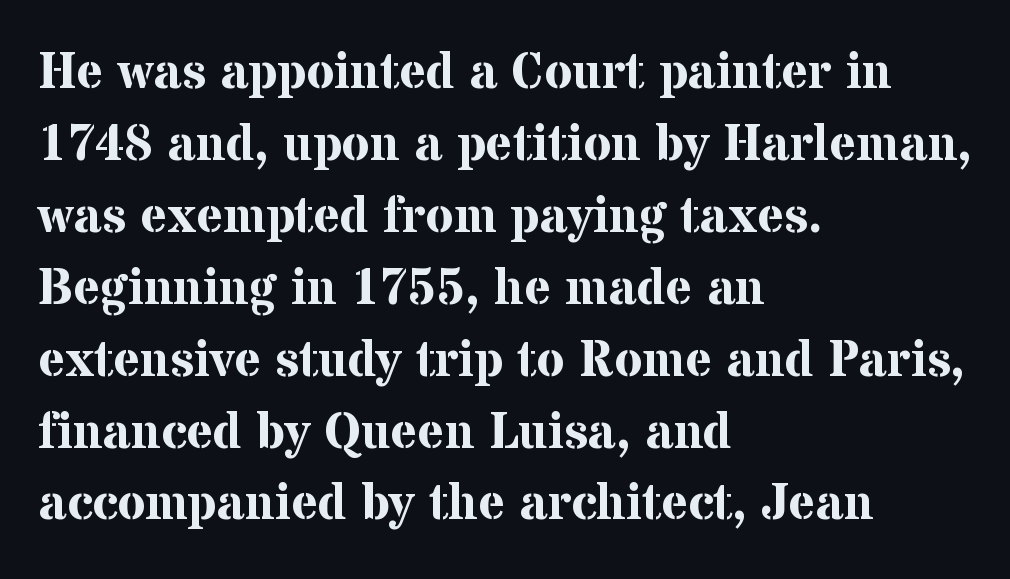
{"serif": "yes", "italic": "no", "bold": "yes", "weight": "bold", "width": "normal", "stroke_contrast": "medium", "x_height": "medium", "monospaced": "no", "underline": "no", "align": "left", "line_spacing": "normal", "line_spacing_ratio": 1.41, "letter_spacing": "normal", "letter_spacing_em": 0.0, "glyph_px": 51}
